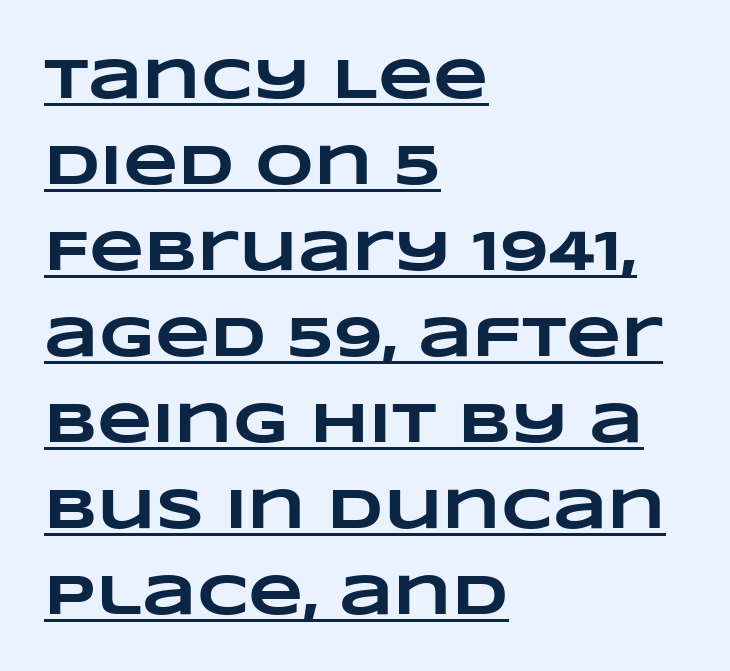
Q: Is the text bold? A: Yes.
Q: Is the text underlined? A: Yes.
Q: How is the paragraph aligned? A: Left-aligned.
Q: Is the spacing between letters normal or unusually wide? A: Normal.
Q: Is the spacing between lines tight, normal or loose? A: Normal.
Q: Width (condensed, normal, or wide)? A: Wide.
Q: Stroke contrast? A: Low.
Q: x-height? A: Large.
Q: Monospaced? A: No.
